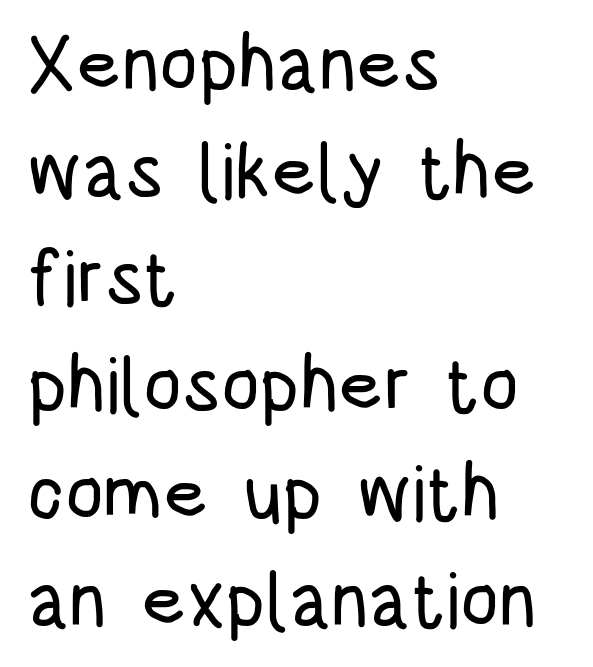
The paragraph has a hard left edge and a soft right edge. The specimen omits any rule beneath the text block's lines. This sample has the flowing, uneven cadence of proportional lettering. There is no visible air inserted between adjacent glyphs. Posture: vertical.
